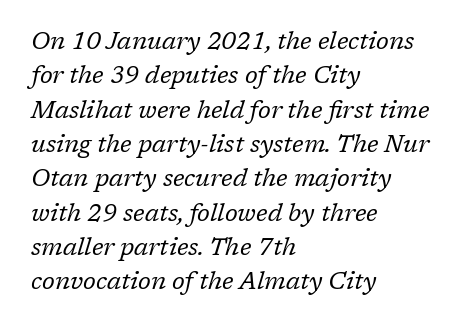
Q: Is the text bold? A: No.
Q: Is the text italic (slanted)? A: Yes, it leans right by about 17 degrees.
Q: Is the text underlined? A: No.
Q: How is the paragraph aligned? A: Left-aligned.
Q: Is the spacing between letters normal or unusually wide? A: Normal.
Q: Is the spacing between lines tight, normal or loose? A: Normal.
